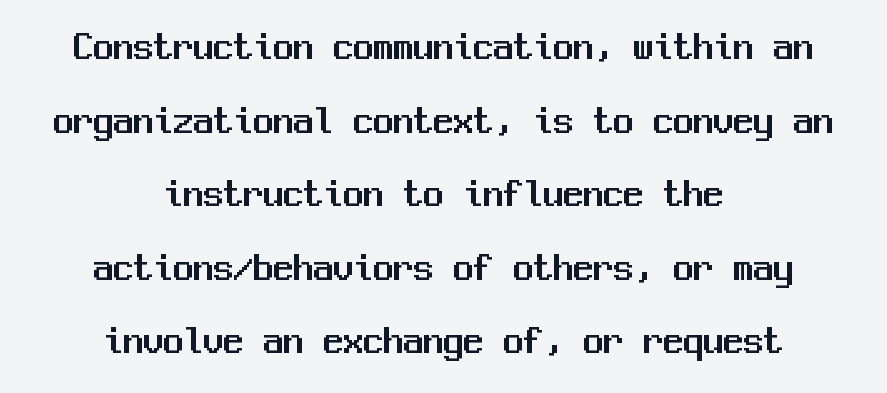
{"serif": "no", "italic": "no", "width": "normal", "stroke_contrast": "medium", "x_height": "medium", "monospaced": "yes", "underline": "no", "align": "center", "line_spacing_ratio": 1.84, "letter_spacing": "normal", "letter_spacing_em": 0.0, "glyph_px": 40}
